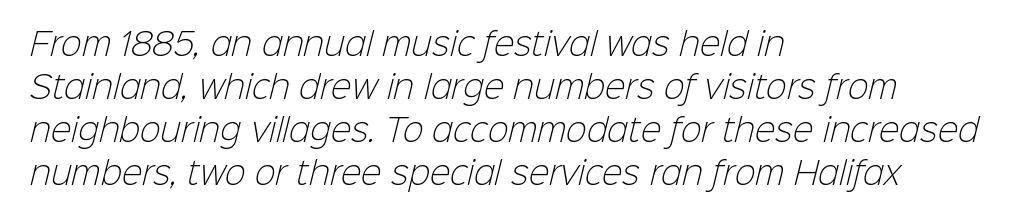
{"serif": "no", "bold": "no", "weight": "light", "width": "normal", "stroke_contrast": "low", "x_height": "medium", "monospaced": "no", "underline": "no", "align": "left", "line_spacing": "normal", "line_spacing_ratio": 1.39, "letter_spacing": "normal", "letter_spacing_em": 0.0, "glyph_px": 31}
